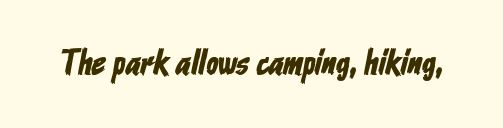
The image shows 35 px condensed sans-serif type; set normal letter spacing, not underlined; low stroke contrast and a medium x-height.
